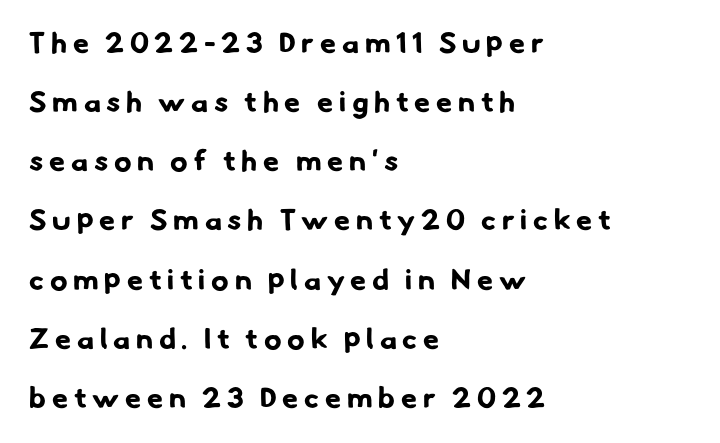
Q: Is the text bold? A: Yes.
Q: Is the typeface a serif or a sans-serif typeface? A: Sans-serif.
Q: Is the text underlined? A: No.
Q: How is the paragraph aligned? A: Left-aligned.
Q: Is the spacing between letters normal or unusually wide? A: Unusually wide.
Q: Is the spacing between lines tight, normal or loose? A: Loose.
Q: Width (condensed, normal, or wide)? A: Normal.
Q: Stroke contrast? A: Low.
Q: x-height? A: Small.
Q: Monospaced? A: No.
